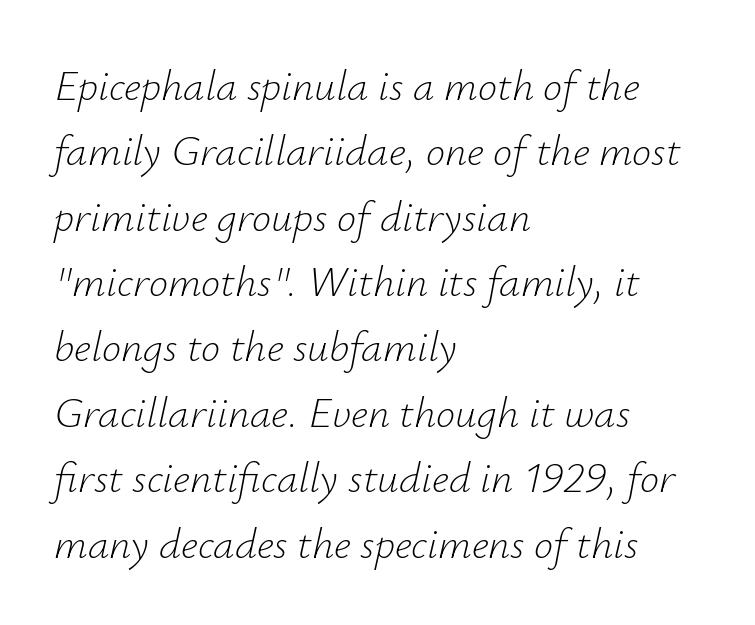
The image shows 43 px light type, italic (leaning right); set left-aligned, normal line spacing (1.52x), normal letter spacing, not underlined; low stroke contrast and a small x-height.
